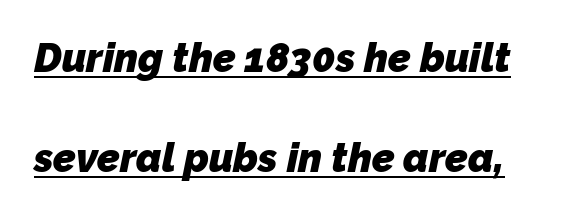
The image shows 40 px heavy sans-serif type; set loose line spacing (2.49x), normal letter spacing, underlined; low stroke contrast and a medium x-height.
